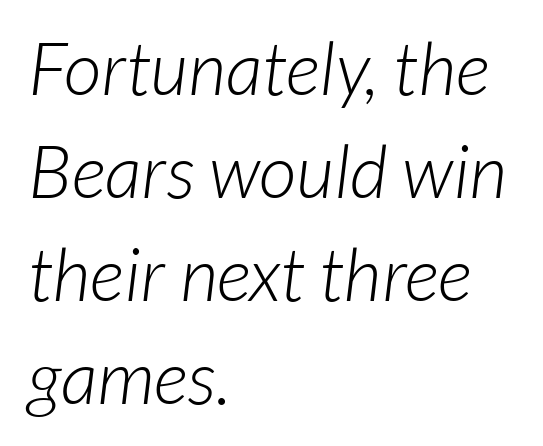
Q: Is the text bold? A: No.
Q: Is the typeface a serif or a sans-serif typeface? A: Sans-serif.
Q: Is the text underlined? A: No.
Q: How is the paragraph aligned? A: Left-aligned.
Q: Is the spacing between letters normal or unusually wide? A: Normal.
Q: Is the spacing between lines tight, normal or loose? A: Normal.
Q: Width (condensed, normal, or wide)? A: Normal.
Q: Stroke contrast? A: Low.
Q: x-height? A: Medium.
Q: Monospaced? A: No.
